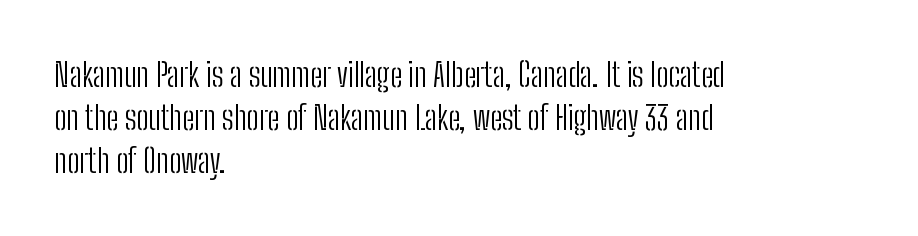
This rendering employs a face without finishing strokes, i.e., a sans-serif. The strip under each line holds only bare page. Where is the straight margin? On the left. Glyph-to-glyph distance matches everyday printed text. Here the designer chose a conventional face with non-uniform glyph widths.
